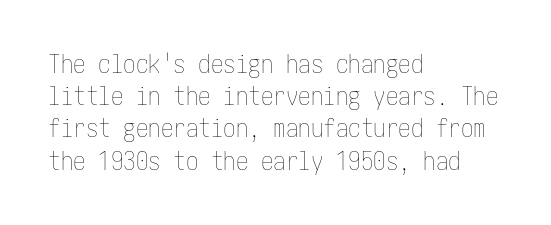
Q: Is the text bold? A: No.
Q: Is the text italic (slanted)? A: No, it is upright.
Q: Is the text underlined? A: No.
Q: How is the paragraph aligned? A: Left-aligned.
Q: Is the spacing between letters normal or unusually wide? A: Normal.
Q: Is the spacing between lines tight, normal or loose? A: Normal.
